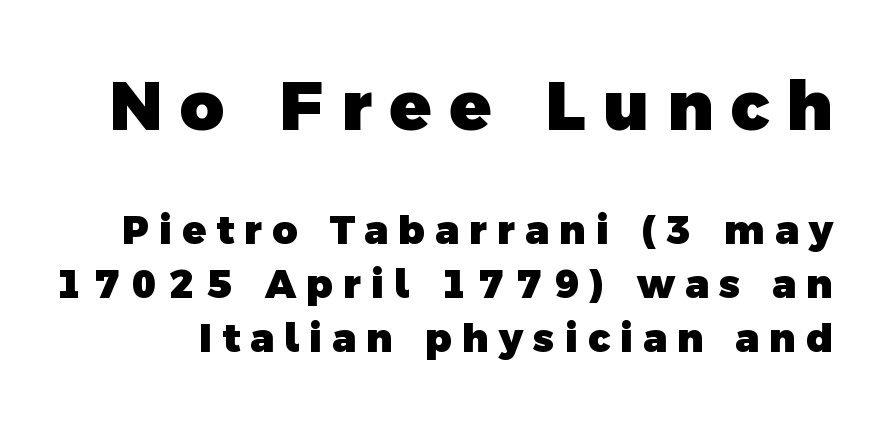
The image shows 68 px heavy sans-serif type; set normal line spacing (1.39x), unusually wide letter spacing (+0.26 em), not underlined; the first (top) block is 1.74x larger; a medium x-height.
